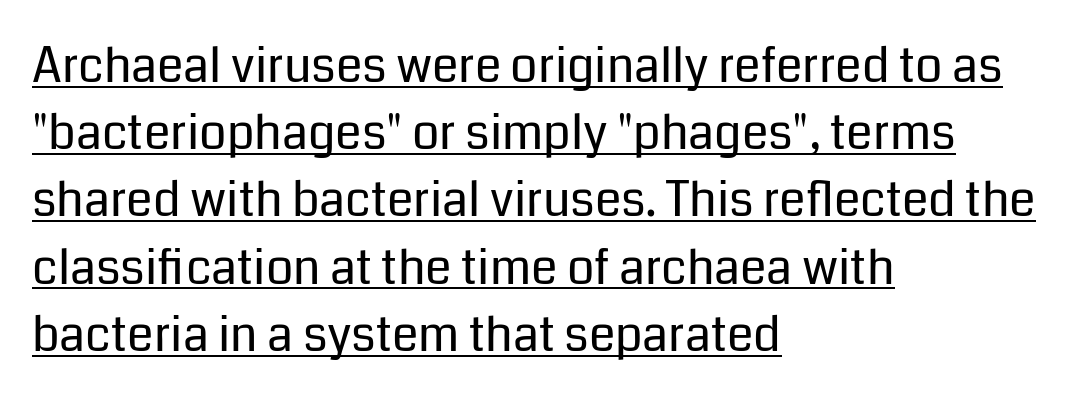
If you drew a ruler down the left edge, every line would touch it. Do the characters align in a grid? No, the font is proportional. This is roman type, the default non-slanted kind. Interline gaps are of average width in this sample. Students, observe the line beneath the letters — that is underlining.
